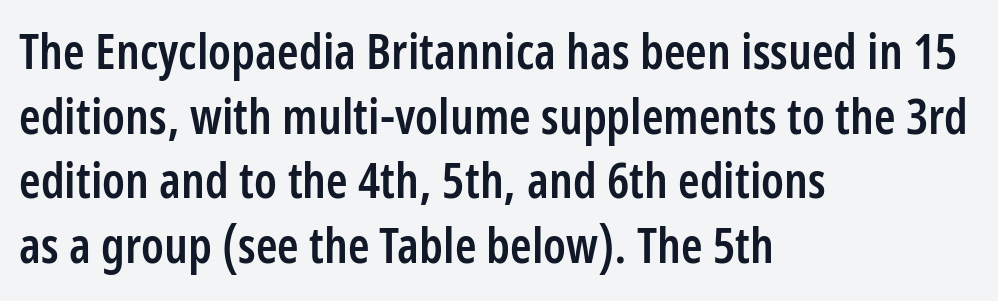
Q: Is the text bold? A: Semi-bold.
Q: Is the text italic (slanted)? A: No, it is upright.
Q: Is the typeface a serif or a sans-serif typeface? A: Sans-serif.
Q: Is the text underlined? A: No.
Q: How is the paragraph aligned? A: Left-aligned.
Q: Is the spacing between letters normal or unusually wide? A: Normal.
Q: Is the spacing between lines tight, normal or loose? A: Normal.
Q: Width (condensed, normal, or wide)? A: Condensed.
Q: Stroke contrast? A: Low.
Q: x-height? A: Medium.
Q: Monospaced? A: No.
